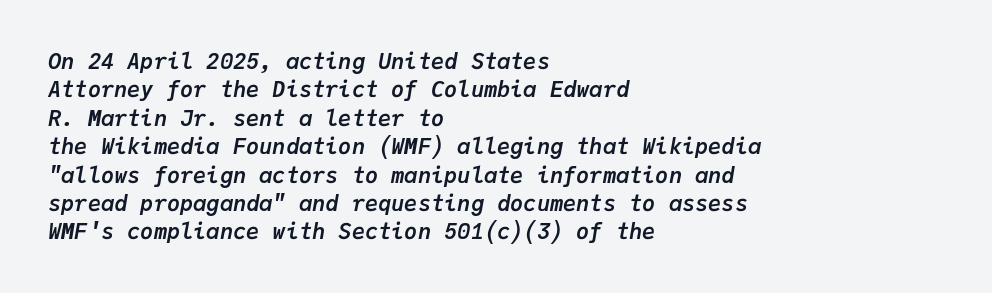
The image shows 22 px bold type, italic (leaning right); set left-aligned, normal line spacing (1.29x), normal letter spacing, not underlined.
